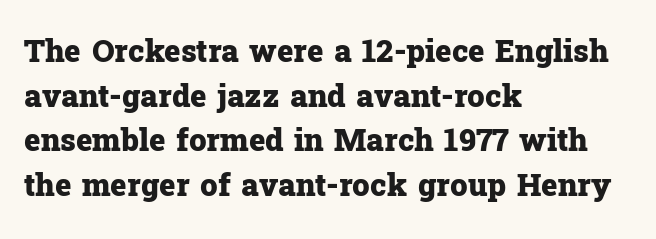
{"serif": "yes", "italic": "no", "bold": "yes", "weight": "heavy", "width": "normal", "stroke_contrast": "low", "x_height": "medium", "monospaced": "no", "underline": "no", "align": "left", "line_spacing": "normal", "line_spacing_ratio": 1.44, "letter_spacing": "normal", "letter_spacing_em": 0.0, "glyph_px": 31}
